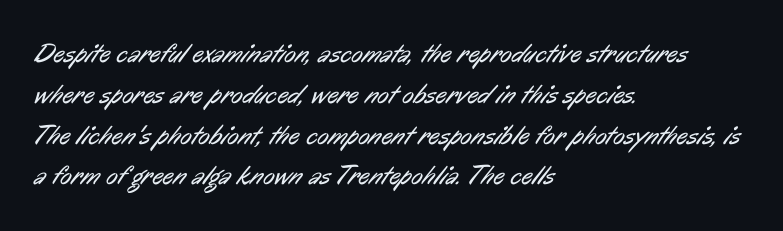
Q: Is the text bold? A: No.
Q: Is the text underlined? A: No.
Q: How is the paragraph aligned? A: Left-aligned.
Q: Is the spacing between letters normal or unusually wide? A: Normal.
Q: Is the spacing between lines tight, normal or loose? A: Normal.
